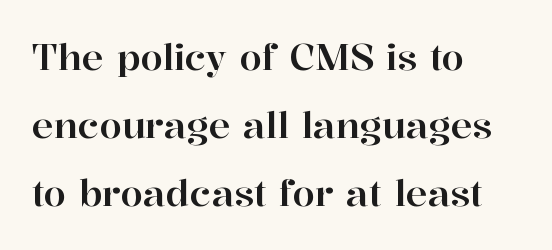
These lines are rendered in a variable-pitch font. This is the regular roman posture of the typeface. Check under the words: just untouched page. One-word summary of the alignment: left. The typeface chosen for these lines features serifs.
